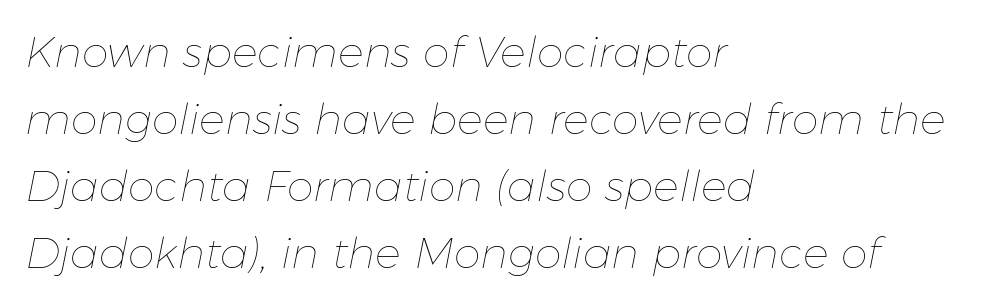
Is the type slanted? Yes — the strokes lean at a clear angle. Weight: not bold — regular or lighter. Check the space under the baseline: it is left empty. You could call the tracking neutral — neither tight nor loose. The face used here is proportionally spaced, like ordinary book or web type.
